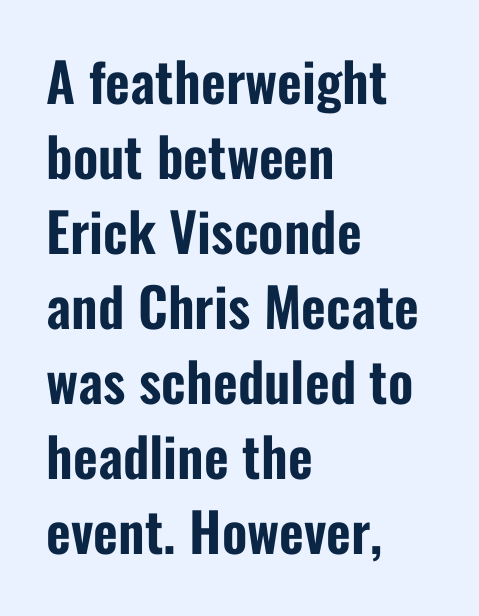
The image shows 54 px condensed sans-serif type, upright; set left-aligned, normal line spacing (1.39x), normal letter spacing, not underlined; low stroke contrast and a medium x-height.
